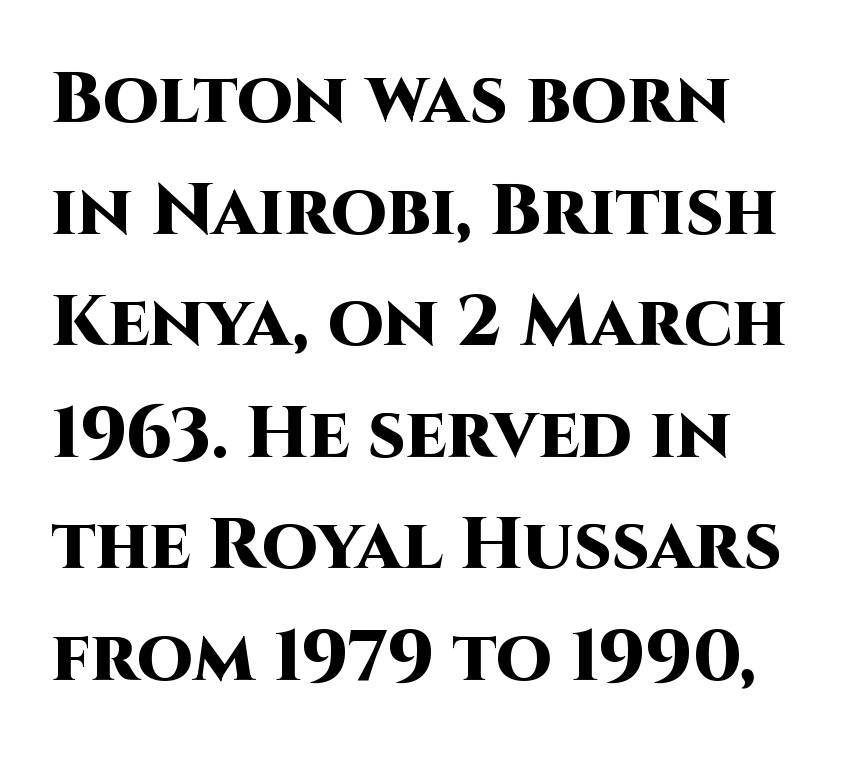
The image shows 72 px heavy sans-serif type, upright; set left-aligned, normal line spacing (1.55x), normal letter spacing, not underlined; high stroke contrast and a large x-height.
